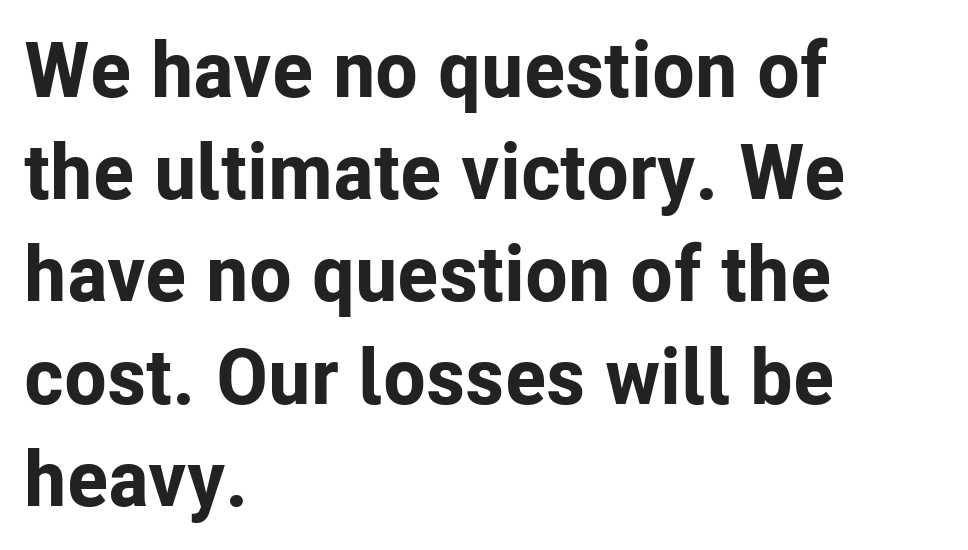
{"serif": "no", "italic": "no", "bold": "yes", "weight": "bold", "width": "normal", "stroke_contrast": "low", "x_height": "medium", "monospaced": "no", "underline": "no", "align": "left", "line_spacing": "normal", "line_spacing_ratio": 1.31, "letter_spacing": "normal", "letter_spacing_em": 0.0, "glyph_px": 78}
